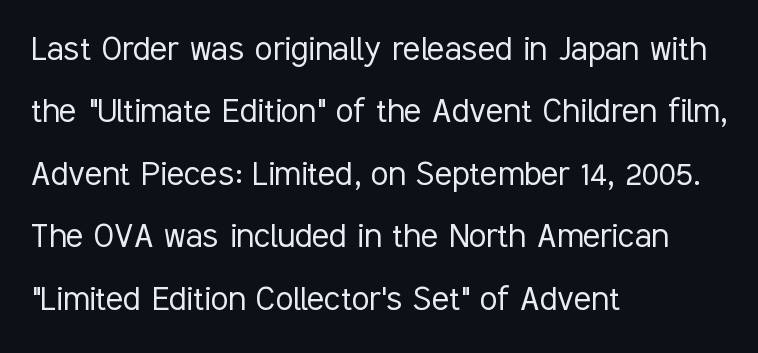
You could not count columns in this text — the font is proportionally spaced. Stroke thickness stays within the range of a standard reading face or lighter. Posture: straight, roman, zero tilt. A typesetter would call this zero additional tracking. The type family on display is of the sans-serif kind.
